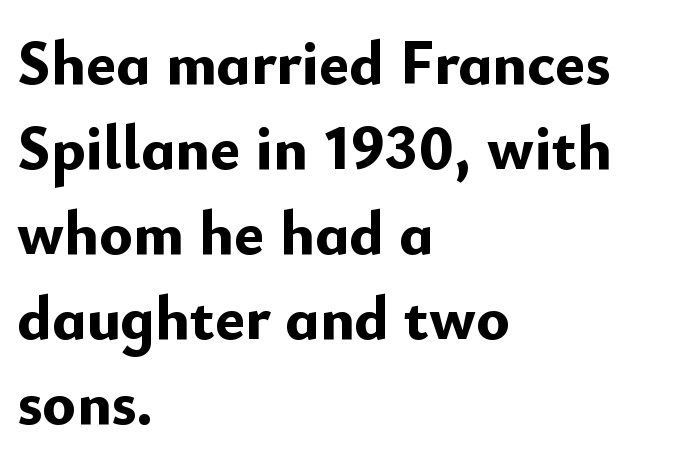
The setting favours the left margin, as ordinary paragraphs usually do. Plain, unruled lines of type. Ascenders rise straight up at ninety degrees. Regarding serifs, this sample does without them. Students, this is bold: see how much ink each stroke carries. These lines are rendered in a variable-pitch font.
